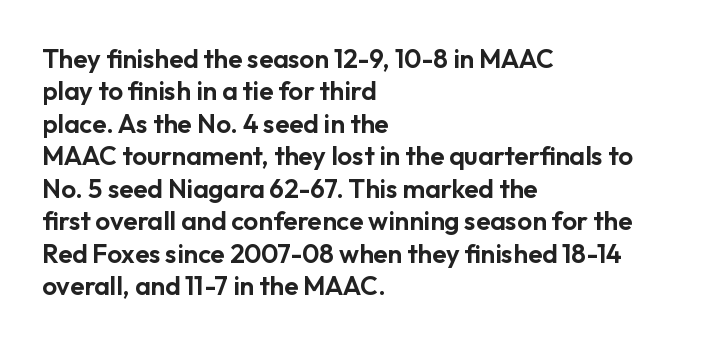
The image shows 26 px text type, upright; set left-aligned, normal line spacing (1.25x), normal letter spacing, not underlined.
